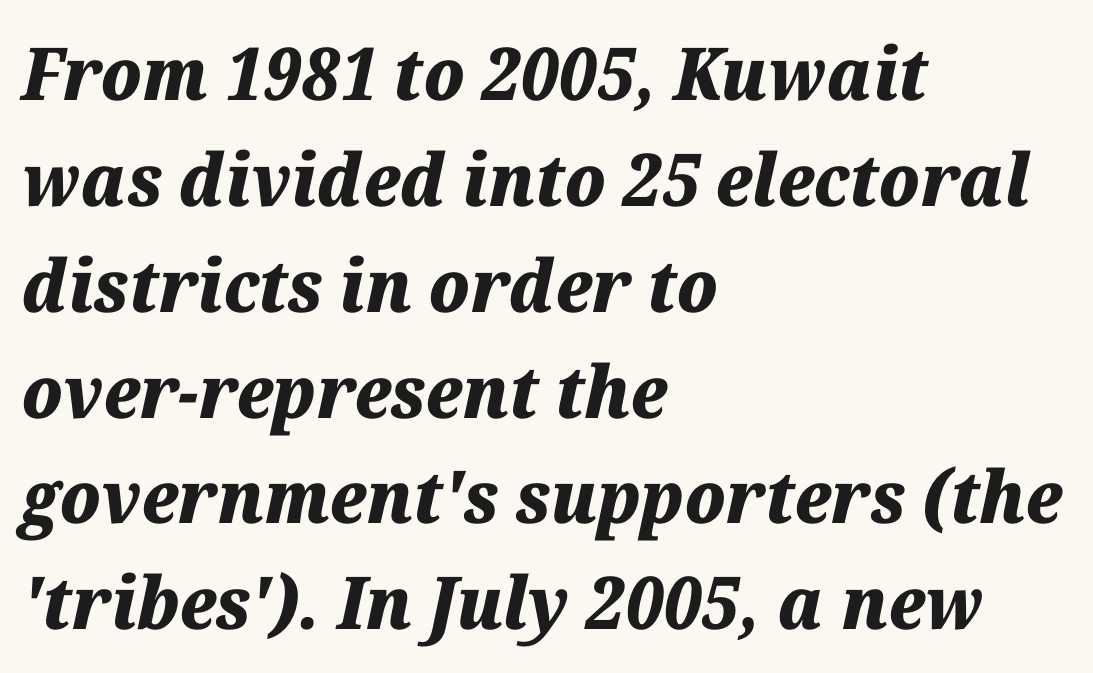
{"italic": "yes", "lean": "right", "slant_degrees": 12, "bold": "yes", "weight": "heavy", "width": "normal", "stroke_contrast": "medium", "x_height": "medium", "monospaced": "no", "underline": "no", "align": "left", "line_spacing": "normal", "line_spacing_ratio": 1.45, "letter_spacing": "normal", "letter_spacing_em": 0.0, "glyph_px": 73}
